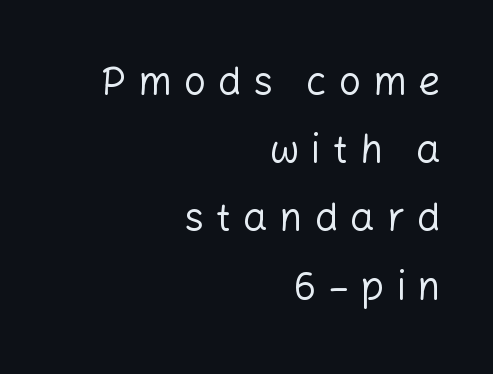
The paragraph has a hard right edge and a soft left edge. Words float on clear page, feet unadorned. Every stem runs plumb, perpendicular to the baseline. A typesetter would call this proportional, since set widths differ per character. This reads as an unemphasized weight, regular at the heaviest. The type is letterspaced generously, with wide tracking.
